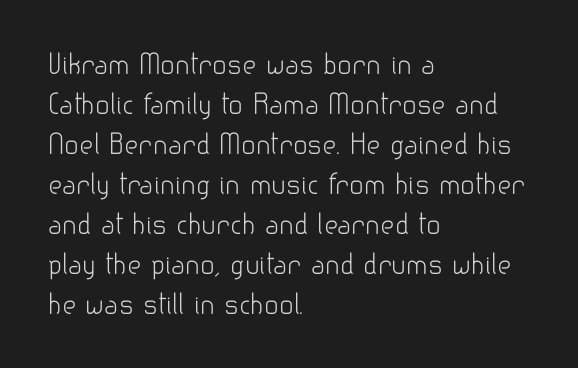
{"italic": "no", "bold": "no", "underline": "no", "align": "left", "line_spacing": "normal", "line_spacing_ratio": 1.48, "letter_spacing": "normal", "letter_spacing_em": 0.0, "glyph_px": 27}
